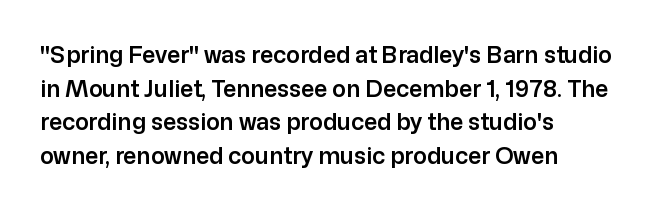
{"italic": "no", "underline": "no", "align": "left", "line_spacing": "normal", "line_spacing_ratio": 1.46, "letter_spacing": "normal", "letter_spacing_em": 0.0, "glyph_px": 23}
